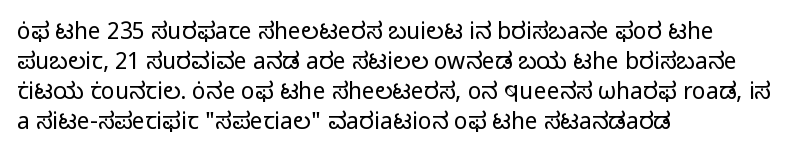
{"italic": "no", "bold": "no", "underline": "no", "align": "left", "line_spacing": "normal", "line_spacing_ratio": 1.3, "letter_spacing": "normal", "letter_spacing_em": 0.0, "glyph_px": 23}
